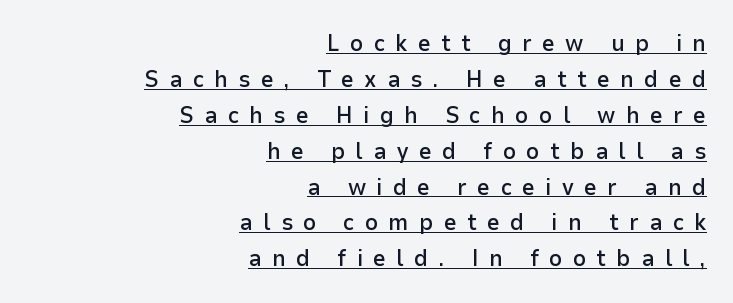
{"italic": "no", "bold": "semi", "underline": "yes", "align": "right", "line_spacing": "normal", "line_spacing_ratio": 1.56, "letter_spacing": "wide", "letter_spacing_em": 0.45, "glyph_px": 23}
